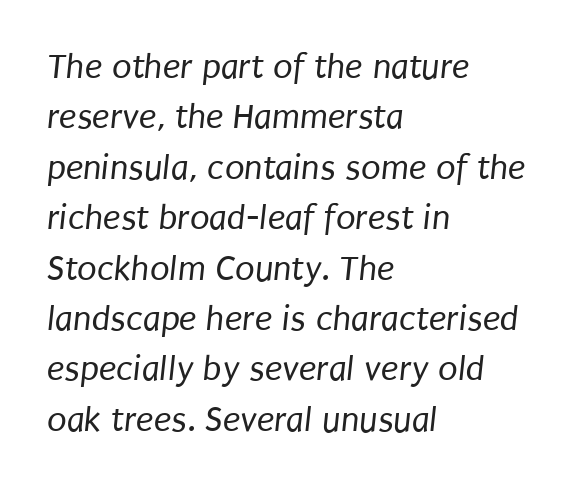
{"serif": "no", "bold": "no", "weight": "regular", "width": "condensed", "stroke_contrast": "low", "x_height": "large", "monospaced": "no", "underline": "no", "align": "left", "line_spacing": "normal", "line_spacing_ratio": 1.4, "letter_spacing": "normal", "letter_spacing_em": 0.0, "glyph_px": 36}
